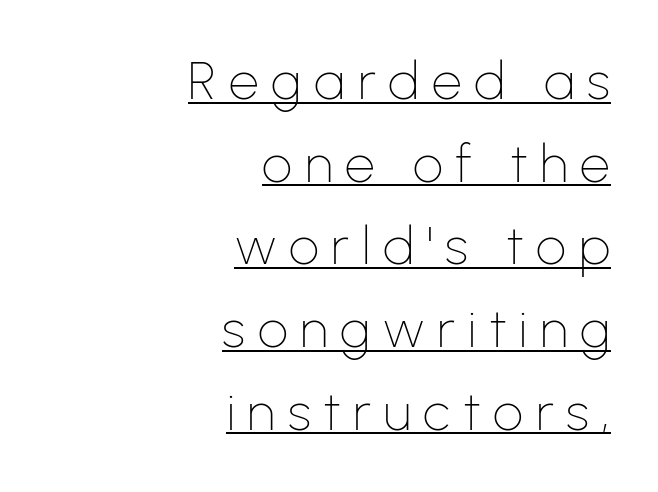
The image shows 53 px thin sans-serif type, upright; set right-aligned, normal line spacing (1.56x), unusually wide letter spacing (+0.24 em), underlined; low stroke contrast and a medium x-height.
